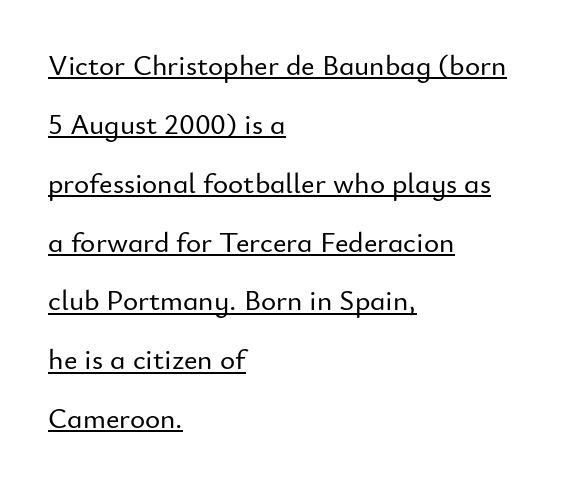
The image shows 29 px sans-serif type, upright; set left-aligned, loose line spacing (2.03x), normal letter spacing, underlined; low stroke contrast and a small x-height.
